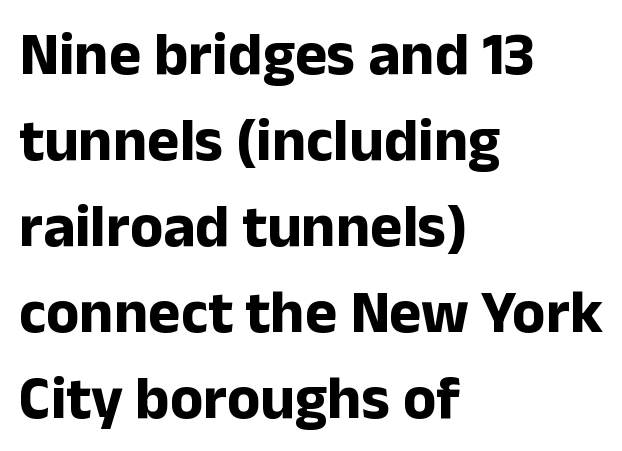
{"serif": "no", "italic": "no", "bold": "yes", "weight": "bold", "width": "normal", "stroke_contrast": "low", "x_height": "medium", "monospaced": "no", "underline": "no", "align": "left", "line_spacing": "normal", "line_spacing_ratio": 1.41, "letter_spacing": "normal", "letter_spacing_em": 0.0, "glyph_px": 61}
